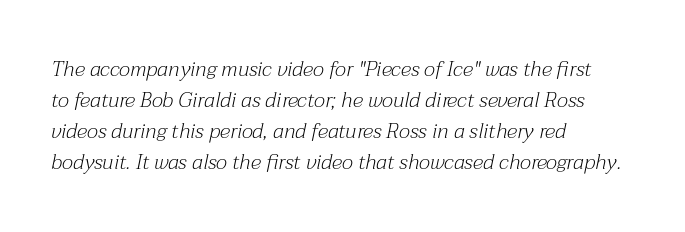
Regarding leading, the lines here are spaced in the standard way. Summary of weight: not heavy and not bold. Layout note: lines flush left. Posture: slanted. The passage shown is not underscored anywhere. The line texture is even and compact thanks to regular tracking.
